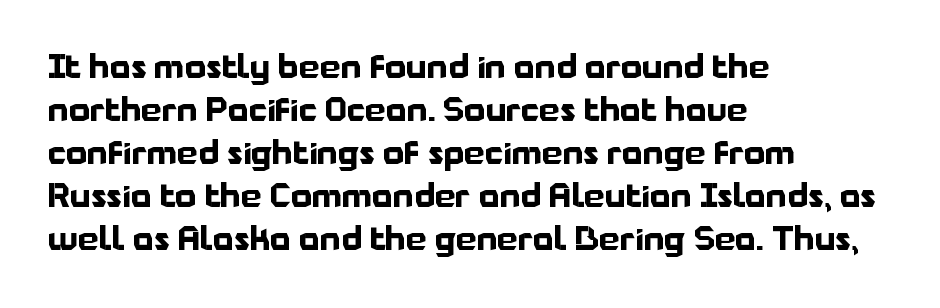
The image shows 33 px bold sans-serif type, upright; set left-aligned, normal line spacing (1.3x), normal letter spacing, not underlined; low stroke contrast and a medium x-height.
